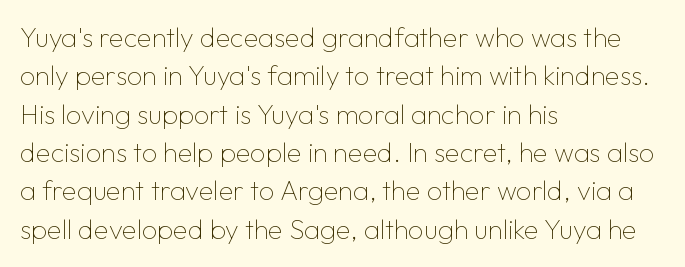
Q: Is the text bold? A: No.
Q: Is the text italic (slanted)? A: No, it is upright.
Q: Is the text underlined? A: No.
Q: How is the paragraph aligned? A: Left-aligned.
Q: Is the spacing between letters normal or unusually wide? A: Normal.
Q: Is the spacing between lines tight, normal or loose? A: Normal.
